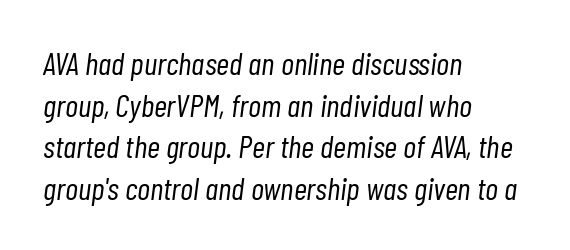
The image shows 32 px light, condensed type, italic (leaning right); set left-aligned, normal line spacing (1.3x), normal letter spacing, not underlined; low stroke contrast and a medium x-height.
